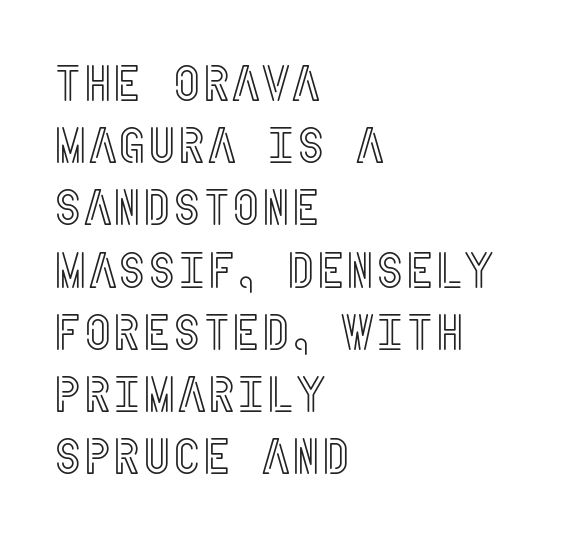
{"italic": "no", "width": "condensed", "x_height": "large", "underline": "no", "align": "left", "line_spacing_ratio": 1.22, "letter_spacing": "normal", "letter_spacing_em": 0.0, "glyph_px": 51}
